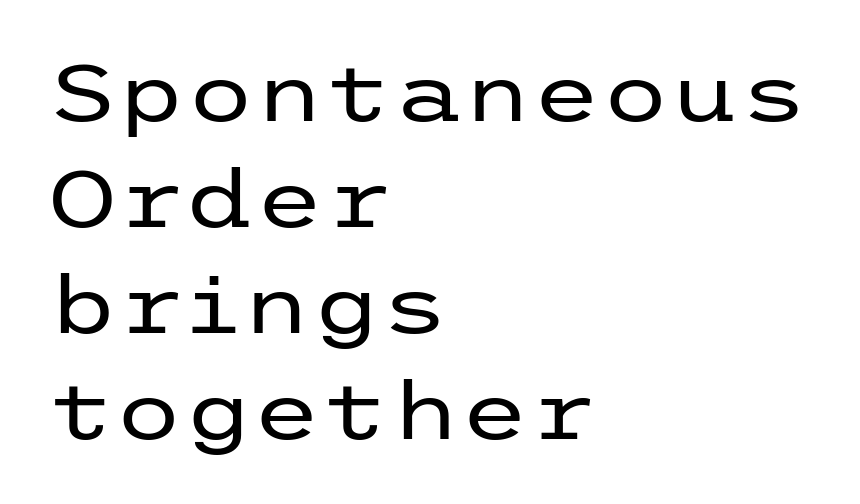
{"serif": "no", "italic": "no", "bold": "no", "weight": "regular", "width": "wide", "stroke_contrast": "low", "x_height": "medium", "underline": "no", "align": "left", "line_spacing": "normal", "line_spacing_ratio": 1.34, "letter_spacing": "normal", "letter_spacing_em": 0.0, "glyph_px": 79}
